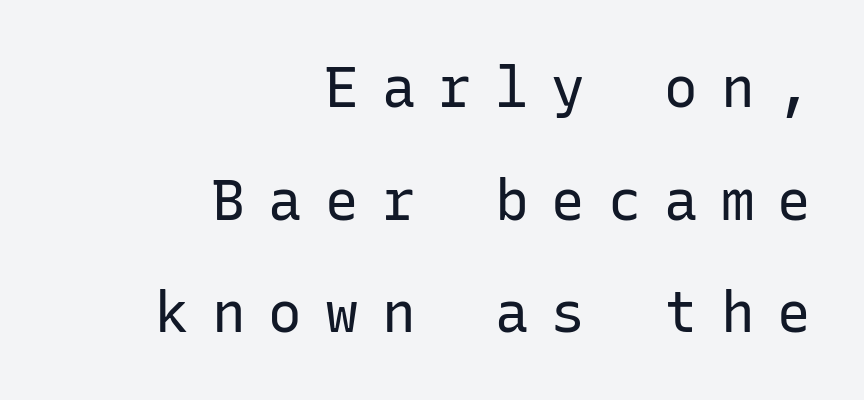
{"serif": "no", "italic": "no", "bold": "no", "weight": "regular", "width": "normal", "stroke_contrast": "low", "x_height": "medium", "monospaced": "yes", "underline": "no", "align": "right", "line_spacing": "loose", "line_spacing_ratio": 2.01, "letter_spacing": "wide", "letter_spacing_em": 0.41, "glyph_px": 56}
